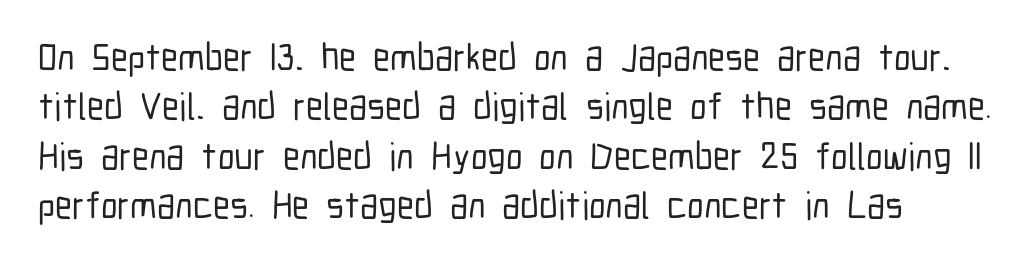
The image shows 38 px condensed sans-serif type, upright; set normal line spacing (1.3x), normal letter spacing, not underlined; low stroke contrast and a medium x-height.
